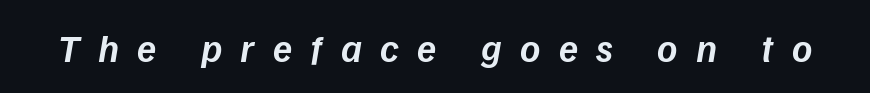
The image shows 39 px semibold type, italic (leaning right); set unusually wide letter spacing (+0.47 em), not underlined; low stroke contrast and a medium x-height.
